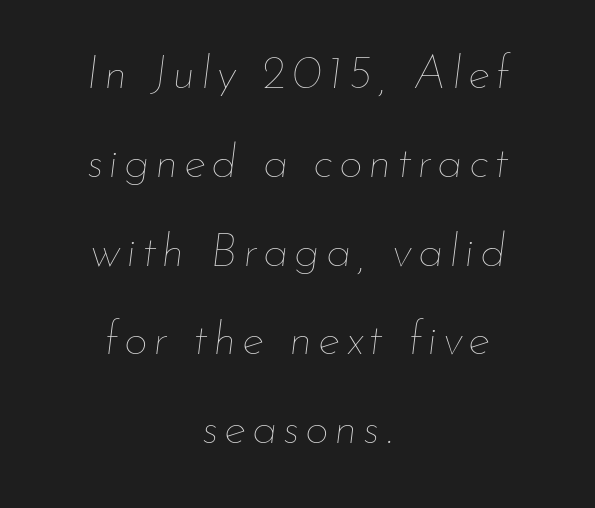
These lines were composed using italics. Type without underlining. Spacing verdict: proportional, widths tailored to each character. The rendering positions every line midway between the sides. Is the stroke heavy? The answer is a plain regular-or-lighter.
